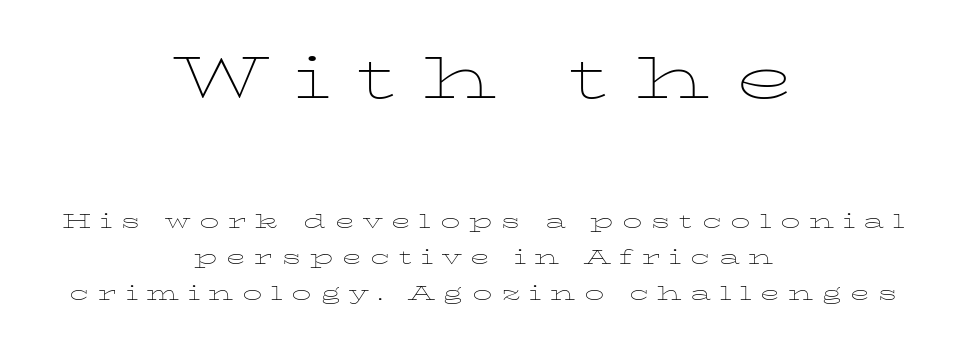
The emphasis by scale lands on block number one, above. Spacing between characters has been opened up far beyond the box default. The text block is weighted toward neither margin, spreading evenly from the middle. Posture: vertical. Underline: absent.
